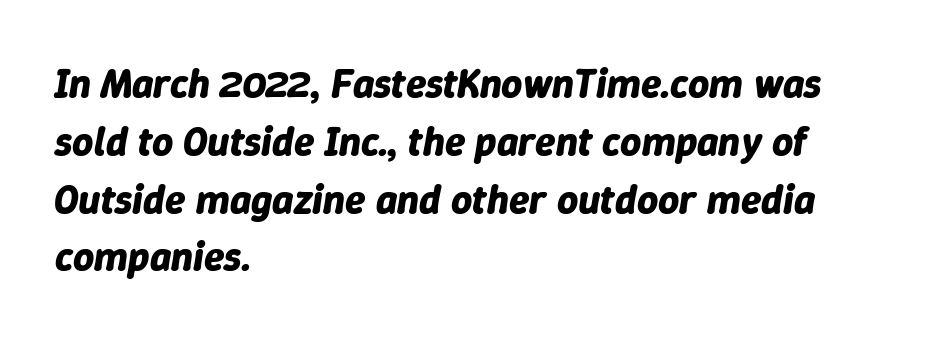
The image shows 41 px bold type, italic (leaning right); set left-aligned, normal line spacing (1.41x), normal letter spacing, not underlined; low stroke contrast and a medium x-height.
